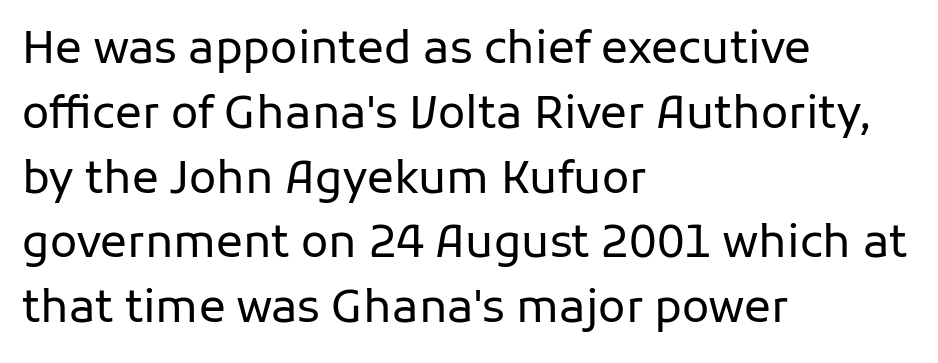
Q: Is the text bold? A: No.
Q: Is the text italic (slanted)? A: No, it is upright.
Q: Is the typeface a serif or a sans-serif typeface? A: Sans-serif.
Q: Is the text underlined? A: No.
Q: How is the paragraph aligned? A: Left-aligned.
Q: Is the spacing between letters normal or unusually wide? A: Normal.
Q: Is the spacing between lines tight, normal or loose? A: Normal.
Q: Width (condensed, normal, or wide)? A: Normal.
Q: Stroke contrast? A: Low.
Q: x-height? A: Medium.
Q: Monospaced? A: No.
